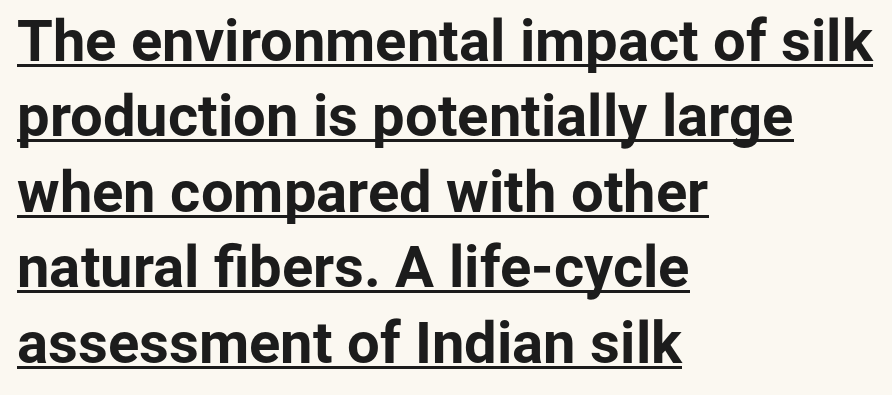
Q: Is the text bold? A: Yes.
Q: Is the text italic (slanted)? A: No, it is upright.
Q: Is the typeface a serif or a sans-serif typeface? A: Sans-serif.
Q: Is the text underlined? A: Yes.
Q: How is the paragraph aligned? A: Left-aligned.
Q: Is the spacing between letters normal or unusually wide? A: Normal.
Q: Is the spacing between lines tight, normal or loose? A: Normal.
Q: Width (condensed, normal, or wide)? A: Normal.
Q: Stroke contrast? A: Low.
Q: x-height? A: Medium.
Q: Monospaced? A: No.
